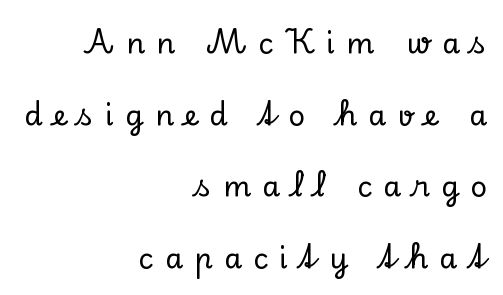
The image shows 29 px text type, upright; set right-aligned, loose line spacing (2.47x), unusually wide letter spacing (+0.39 em), not underlined; low stroke contrast and a small x-height.
